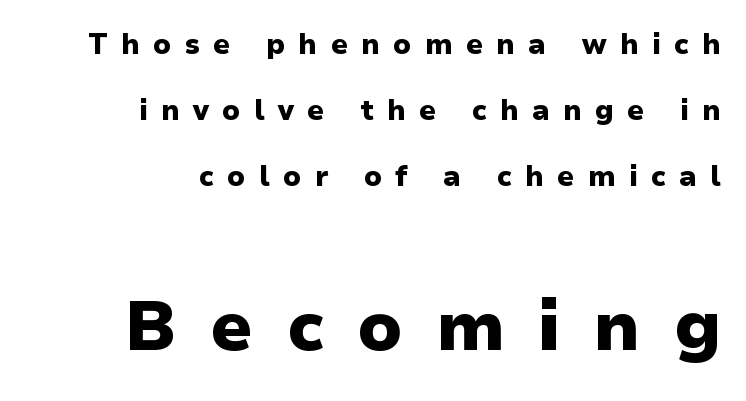
The second block has been scaled up relative to the first. Short note: letters widely spaced. Unlike a traditional serif, this face leaves its strokes unadorned. Just letters on the line, the space beneath them empty.
